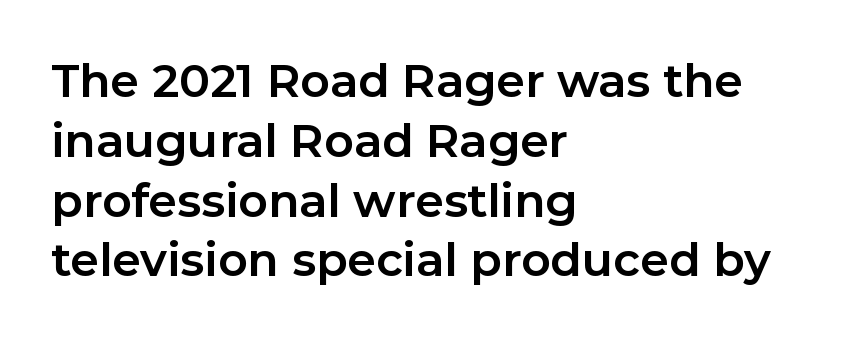
Is the letter spacing exaggerated? No — it looks like the ordinary default. Reading down the block, your eye returns to a fixed left position each line. Proportional: the letters do not fall into vertical columns. A typesetter would call this leading conventional body-copy spacing. The characters display no serif detailing; their extremities are plain.
